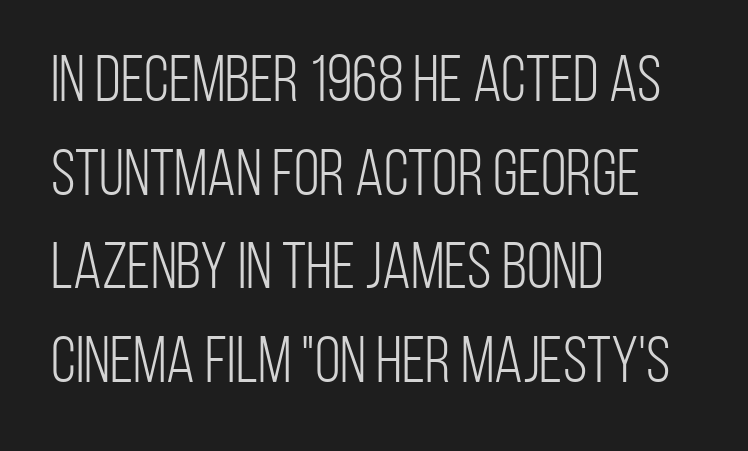
{"serif": "no", "italic": "no", "bold": "no", "weight": "light", "width": "condensed", "stroke_contrast": "low", "x_height": "large", "monospaced": "no", "underline": "no", "align": "left", "line_spacing": "normal", "line_spacing_ratio": 1.42, "letter_spacing": "normal", "letter_spacing_em": 0.0, "glyph_px": 66}
